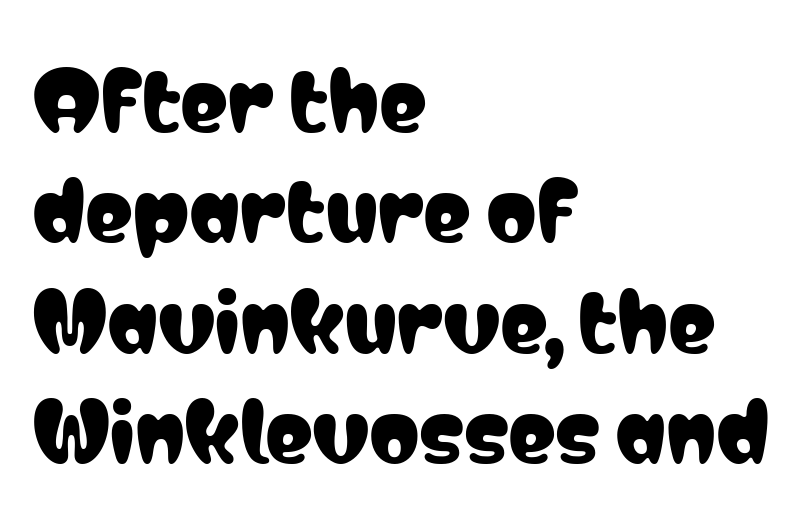
Q: Is the text italic (slanted)? A: No, it is upright.
Q: Is the typeface a serif or a sans-serif typeface? A: Sans-serif.
Q: Is the text underlined? A: No.
Q: How is the paragraph aligned? A: Left-aligned.
Q: Is the spacing between letters normal or unusually wide? A: Normal.
Q: Is the spacing between lines tight, normal or loose? A: Normal.
Q: Width (condensed, normal, or wide)? A: Condensed.
Q: Stroke contrast? A: Low.
Q: x-height? A: Medium.
Q: Monospaced? A: No.
